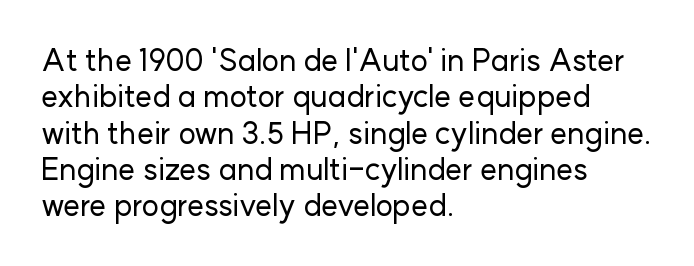
Q: Is the text italic (slanted)? A: No, it is upright.
Q: Is the typeface a serif or a sans-serif typeface? A: Sans-serif.
Q: Is the text underlined? A: No.
Q: How is the paragraph aligned? A: Left-aligned.
Q: Is the spacing between letters normal or unusually wide? A: Normal.
Q: Width (condensed, normal, or wide)? A: Normal.
Q: Stroke contrast? A: Low.
Q: x-height? A: Medium.
Q: Monospaced? A: No.
